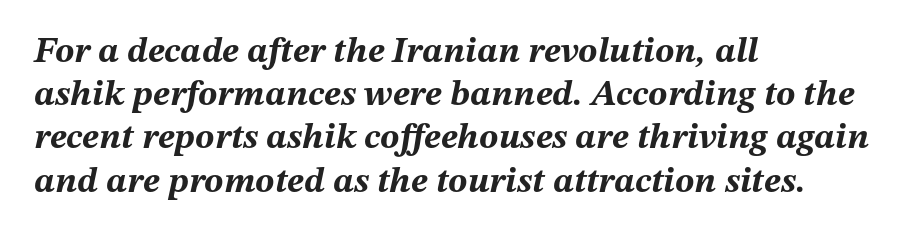
{"italic": "yes", "lean": "right", "slant_degrees": 12, "bold": "yes", "weight": "bold", "width": "normal", "stroke_contrast": "medium", "x_height": "medium", "monospaced": "no", "underline": "no", "align": "left", "line_spacing_ratio": 1.2, "letter_spacing": "normal", "letter_spacing_em": 0.0, "glyph_px": 36}
